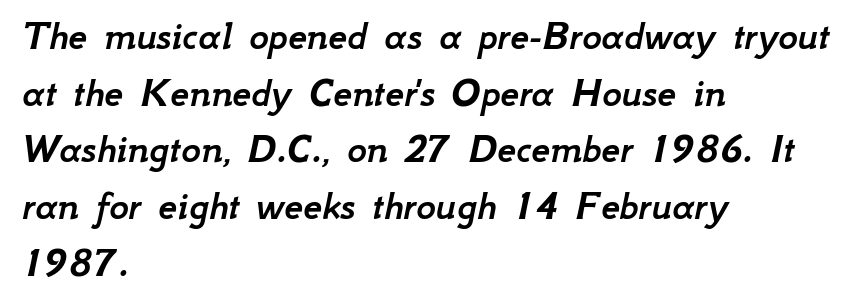
Q: Is the text italic (slanted)? A: Yes, it leans right by about 12 degrees.
Q: Is the text underlined? A: No.
Q: How is the paragraph aligned? A: Left-aligned.
Q: Is the spacing between letters normal or unusually wide? A: Normal.
Q: Is the spacing between lines tight, normal or loose? A: Normal.
Q: Width (condensed, normal, or wide)? A: Normal.
Q: Stroke contrast? A: Low.
Q: x-height? A: Small.
Q: Monospaced? A: No.
